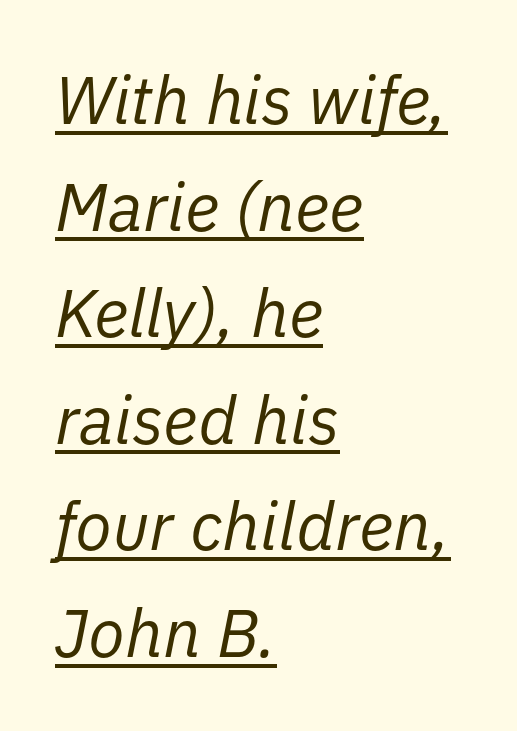
Italic: yes, the glyphs are oblique. You could not count columns in this text — the font is proportionally spaced. Beneath each row of characters lies a ruled line. Nobody touched the tracking dial on this one. A normal amount of white space separates one row of letters from the next.
